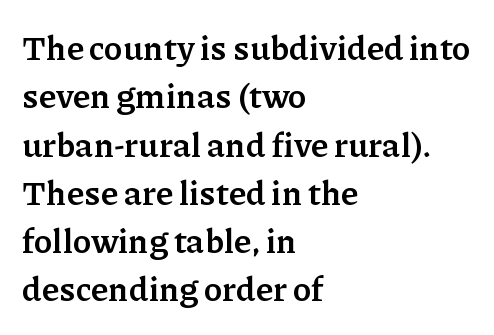
Q: Is the text bold? A: Yes.
Q: Is the text italic (slanted)? A: No, it is upright.
Q: Is the typeface a serif or a sans-serif typeface? A: Serif.
Q: Is the text underlined? A: No.
Q: How is the paragraph aligned? A: Left-aligned.
Q: Is the spacing between letters normal or unusually wide? A: Normal.
Q: Is the spacing between lines tight, normal or loose? A: Normal.
Q: Width (condensed, normal, or wide)? A: Normal.
Q: Stroke contrast? A: Low.
Q: x-height? A: Medium.
Q: Monospaced? A: No.
